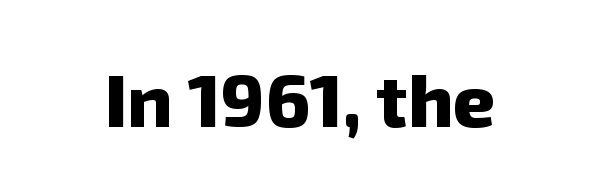
The image shows 74 px heavy sans-serif type; set normal letter spacing, not underlined; low stroke contrast and a medium x-height.
